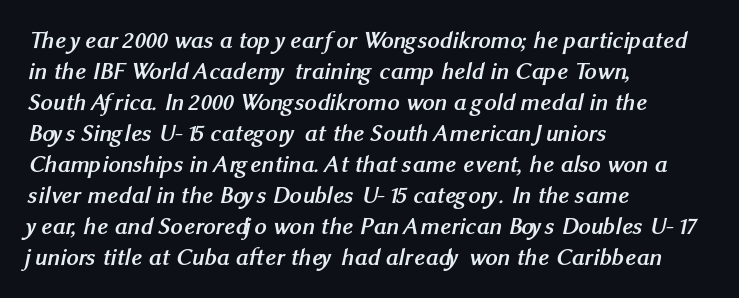
The image shows 24 px bold type; set left-aligned, normal line spacing (1.29x), normal letter spacing, not underlined.
